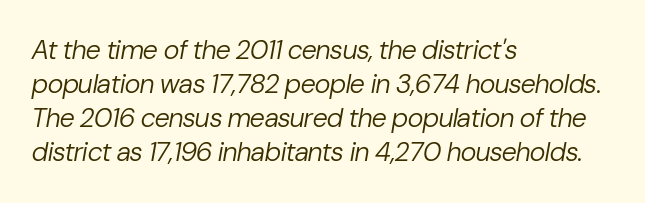
{"italic": "yes", "lean": "right", "slant_degrees": 10, "bold": "no", "underline": "no", "align": "left", "line_spacing": "normal", "line_spacing_ratio": 1.26, "letter_spacing": "normal", "letter_spacing_em": 0.0, "glyph_px": 27}
